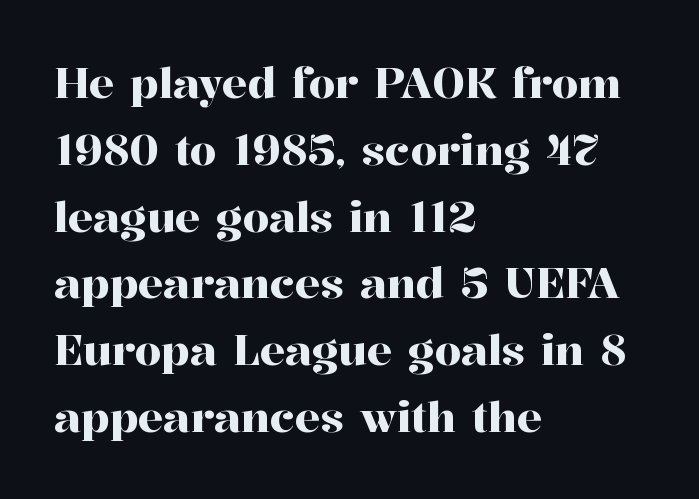
The rendering uses natural spacing where letterforms have individual widths. Here the glyphs are tracked normally, forming tight word shapes. Quick note: underline off. The typesetter chose a ragged-right arrangement here. Compared with typical paragraphs, the rows here are spaced about the same.
